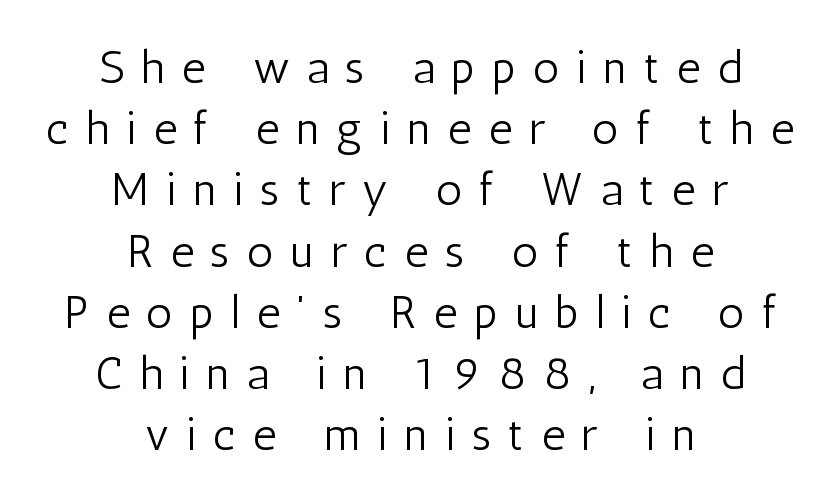
{"serif": "no", "italic": "no", "bold": "no", "weight": "light", "width": "condensed", "stroke_contrast": "low", "x_height": "medium", "monospaced": "no", "underline": "no", "align": "center", "line_spacing": "normal", "line_spacing_ratio": 1.33, "letter_spacing": "wide", "letter_spacing_em": 0.37, "glyph_px": 46}
